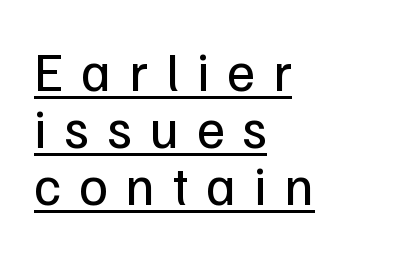
The image shows 55 px regular-weight sans-serif type, upright; set left-aligned, tight line spacing (1.04x), unusually wide letter spacing (+0.32 em), underlined; low stroke contrast and a medium x-height.
